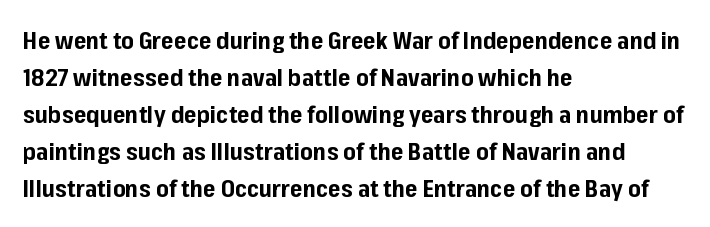
Q: Is the text bold? A: Yes.
Q: Is the text italic (slanted)? A: No, it is upright.
Q: Is the text underlined? A: No.
Q: How is the paragraph aligned? A: Left-aligned.
Q: Is the spacing between letters normal or unusually wide? A: Normal.
Q: Is the spacing between lines tight, normal or loose? A: Normal.
